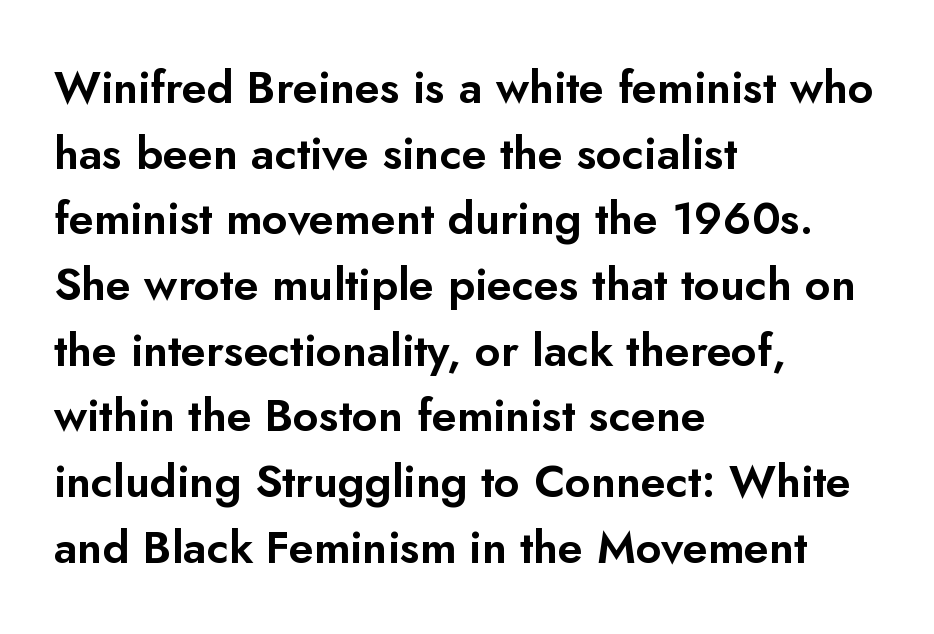
Q: Is the text italic (slanted)? A: No, it is upright.
Q: Is the typeface a serif or a sans-serif typeface? A: Sans-serif.
Q: Is the text underlined? A: No.
Q: How is the paragraph aligned? A: Left-aligned.
Q: Is the spacing between letters normal or unusually wide? A: Normal.
Q: Is the spacing between lines tight, normal or loose? A: Normal.
Q: Width (condensed, normal, or wide)? A: Normal.
Q: Stroke contrast? A: Low.
Q: x-height? A: Small.
Q: Monospaced? A: No.
